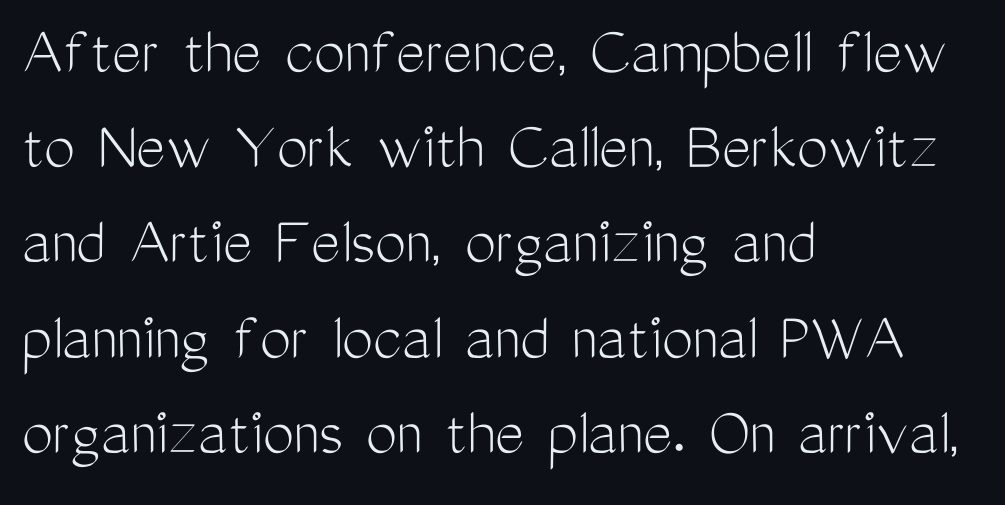
The image shows 70 px light, condensed sans-serif type, upright; set left-aligned, normal line spacing (1.36x), normal letter spacing, not underlined; medium stroke contrast and a medium x-height.
